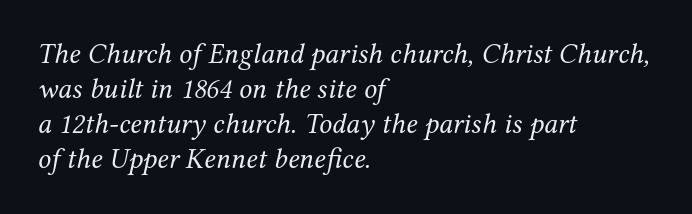
Q: Is the text bold? A: No.
Q: Is the text italic (slanted)? A: Yes, it leans right by about 12 degrees.
Q: Is the typeface a serif or a sans-serif typeface? A: Serif.
Q: Is the text underlined? A: No.
Q: How is the paragraph aligned? A: Left-aligned.
Q: Is the spacing between letters normal or unusually wide? A: Normal.
Q: Width (condensed, normal, or wide)? A: Normal.
Q: Stroke contrast? A: Medium.
Q: x-height? A: Medium.
Q: Monospaced? A: No.
